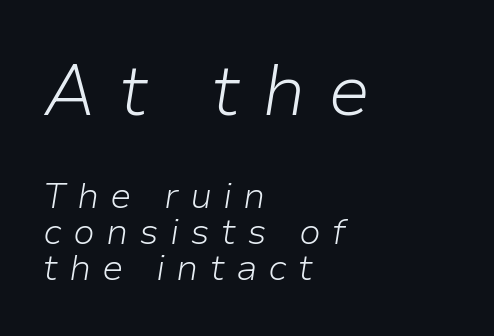
Q: Is the text bold? A: No.
Q: Is the text italic (slanted)? A: Yes, it leans right by about 9 degrees.
Q: Is the text underlined? A: No.
Q: How is the paragraph aligned? A: Left-aligned.
Q: Is the spacing between letters normal or unusually wide? A: Unusually wide.
Q: Is the spacing between lines tight, normal or loose? A: Tight.
Q: Which block of text is set in a larger size, the first (top) or the second (bottom)? A: The first (top) one.
Q: Width (condensed, normal, or wide)? A: Normal.
Q: Stroke contrast? A: Low.
Q: x-height? A: Medium.
Q: Monospaced? A: No.
